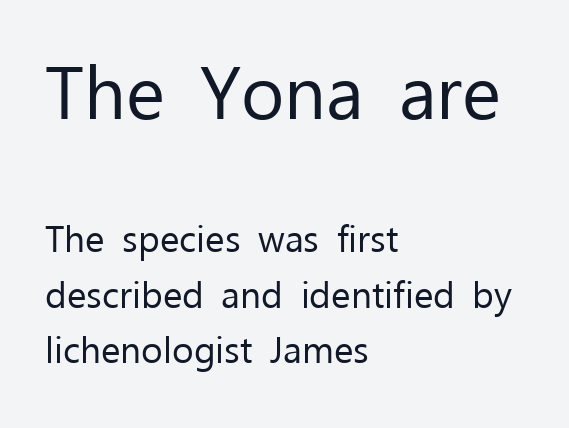
The initial chunk of copy outweighs the following chunk in type size. This is roman type, the default non-slanted kind. The cut favours lightness, reaching ordinary text weight at its darkest. The words here are not underlined. Does extra space separate the letters? No, they use regular spacing. This is sans-serif lettering, the kind often seen on screens and signage.
